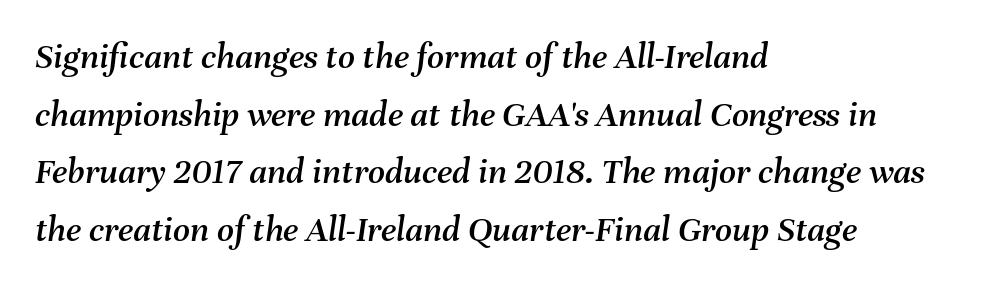
Q: Is the text italic (slanted)? A: Yes, it leans right by about 8 degrees.
Q: Is the text underlined? A: No.
Q: How is the paragraph aligned? A: Left-aligned.
Q: Is the spacing between letters normal or unusually wide? A: Normal.
Q: Is the spacing between lines tight, normal or loose? A: Normal.
Q: Width (condensed, normal, or wide)? A: Normal.
Q: Stroke contrast? A: Medium.
Q: x-height? A: Medium.
Q: Monospaced? A: No.
